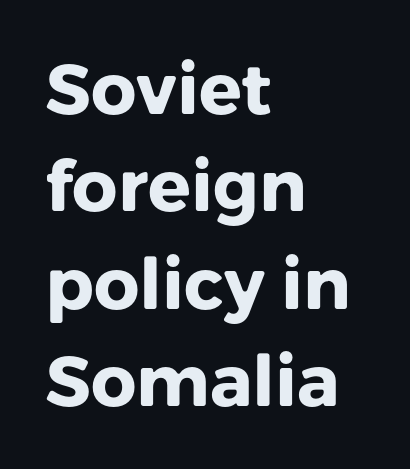
A typesetter would call this zero additional tracking. Heft: maximum for text — a bold. This is the regular roman posture of the typeface. The specimen omits any rule beneath the text block's lines.
